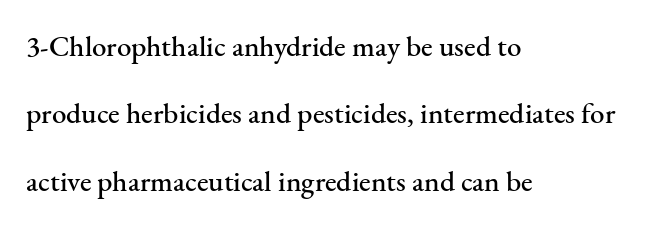
{"serif": "yes", "italic": "no", "width": "normal", "stroke_contrast": "medium", "x_height": "small", "monospaced": "no", "underline": "no", "align": "left", "line_spacing": "loose", "line_spacing_ratio": 2.32, "letter_spacing": "normal", "letter_spacing_em": 0.0, "glyph_px": 29}
